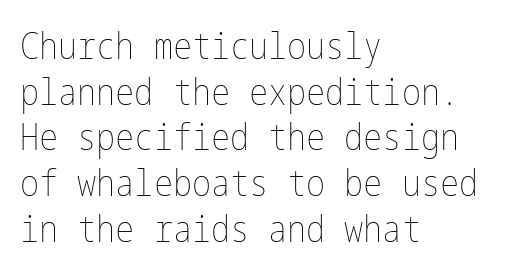
The image shows 36 px thin, condensed type, upright; set left-aligned, normal line spacing (1.27x), normal letter spacing, not underlined; low stroke contrast and a medium x-height.
